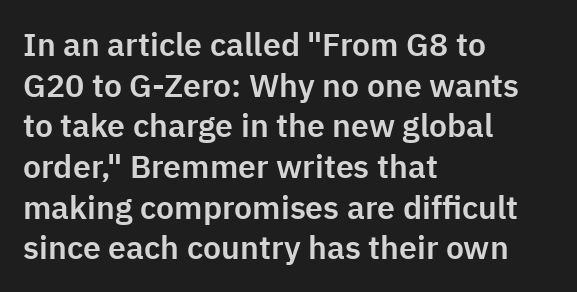
Q: Is the text italic (slanted)? A: No, it is upright.
Q: Is the typeface a serif or a sans-serif typeface? A: Sans-serif.
Q: Is the text underlined? A: No.
Q: How is the paragraph aligned? A: Left-aligned.
Q: Is the spacing between letters normal or unusually wide? A: Normal.
Q: Is the spacing between lines tight, normal or loose? A: Normal.
Q: Width (condensed, normal, or wide)? A: Normal.
Q: Stroke contrast? A: Low.
Q: x-height? A: Medium.
Q: Monospaced? A: No.
